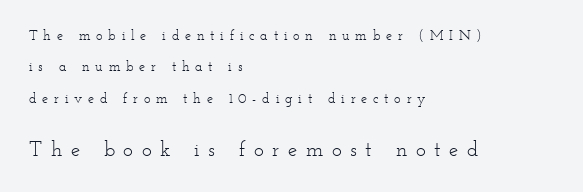
{"italic": "no", "bold": "no", "underline": "no", "align": "left", "line_spacing": "loose", "line_spacing_ratio": 2.25, "letter_spacing": "wide", "letter_spacing_em": 0.41, "larger_block": "second", "size_ratio": 1.5, "glyph_px": 21}
